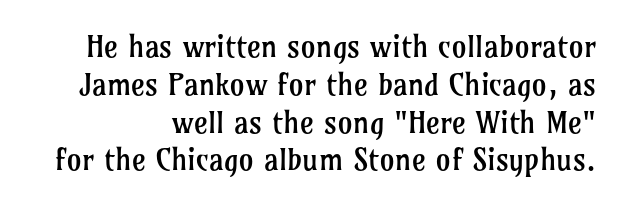
{"serif": "yes", "italic": "no", "bold": "no", "weight": "regular", "width": "normal", "stroke_contrast": "low", "x_height": "medium", "monospaced": "no", "underline": "no", "line_spacing": "normal", "line_spacing_ratio": 1.26, "letter_spacing": "normal", "letter_spacing_em": 0.0, "glyph_px": 30}
